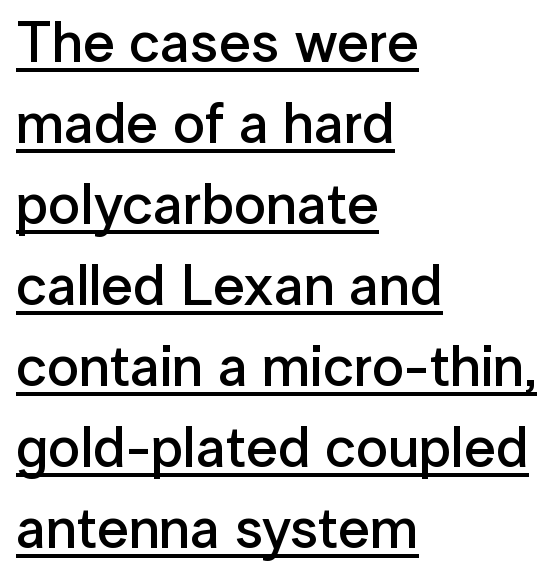
The image shows 57 px semibold sans-serif type, upright; set left-aligned, normal line spacing (1.42x), normal letter spacing, underlined; low stroke contrast and a medium x-height.
